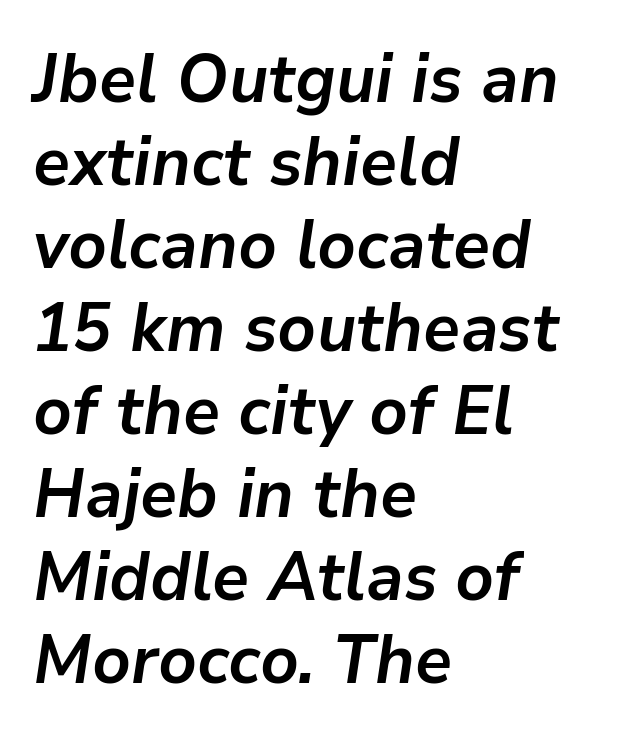
Q: Is the text bold? A: Yes.
Q: Is the text italic (slanted)? A: Yes, it leans right by about 9 degrees.
Q: Is the text underlined? A: No.
Q: How is the paragraph aligned? A: Left-aligned.
Q: Is the spacing between letters normal or unusually wide? A: Normal.
Q: Width (condensed, normal, or wide)? A: Normal.
Q: Stroke contrast? A: Low.
Q: x-height? A: Medium.
Q: Monospaced? A: No.
